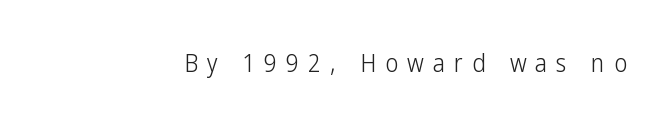
{"italic": "no", "bold": "no", "underline": "no", "letter_spacing": "wide", "letter_spacing_em": 0.36, "glyph_px": 25}
